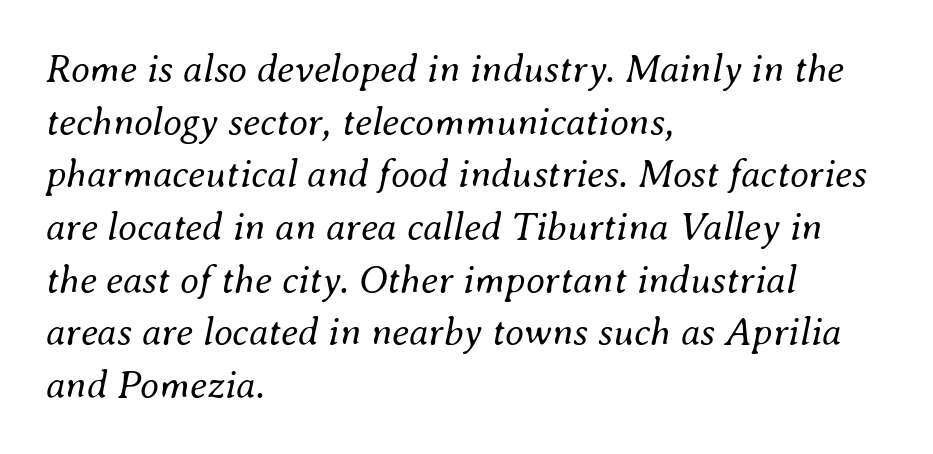
Which margin do the lines hug? The left one — the right edge is uneven. Interline gaps are of average width in this sample. The face used here is rendered with its standard letterfit. The strokes are not fattened; the text isn't bold. The letters advance in unequal steps, a hallmark of proportional type. The words here are not underlined.
